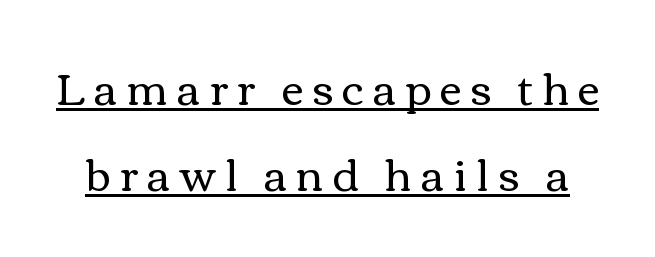
These glyphs show unthickened strokes, regular width or finer. Check the space under the baseline: a stroke is drawn there. Compared with typical body copy, the letter spacing here is much looser. The font's upright variant was chosen for this text.
